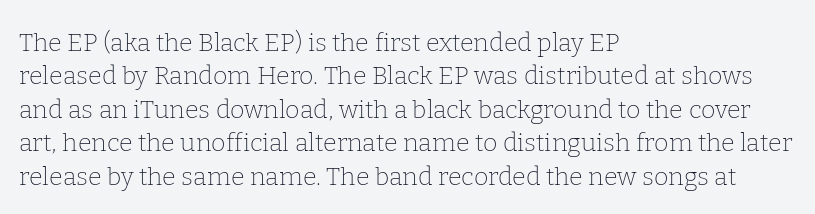
The image shows 25 px text type, upright; set left-aligned, normal line spacing (1.34x), normal letter spacing, not underlined.
